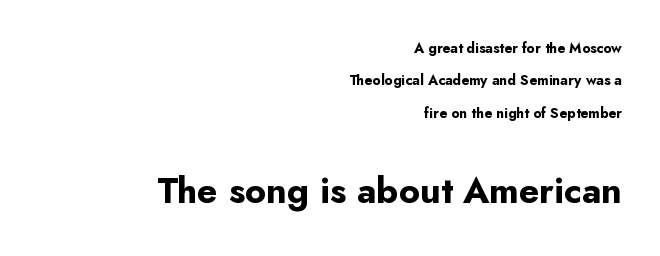
The image shows 36 px bold sans-serif type, upright; set right-aligned, loose line spacing (2.32x), normal letter spacing, not underlined; the second (bottom) block is 2.57x larger; low stroke contrast and a small x-height.
